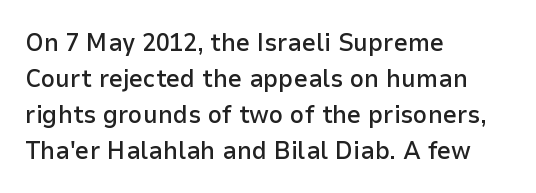
Q: Is the text bold? A: Semi-bold.
Q: Is the text italic (slanted)? A: No, it is upright.
Q: Is the text underlined? A: No.
Q: How is the paragraph aligned? A: Left-aligned.
Q: Is the spacing between letters normal or unusually wide? A: Normal.
Q: Is the spacing between lines tight, normal or loose? A: Normal.
